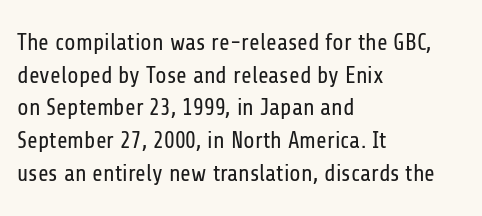
Q: Is the text bold? A: No.
Q: Is the text italic (slanted)? A: No, it is upright.
Q: Is the text underlined? A: No.
Q: How is the paragraph aligned? A: Left-aligned.
Q: Is the spacing between letters normal or unusually wide? A: Normal.
Q: Is the spacing between lines tight, normal or loose? A: Normal.
